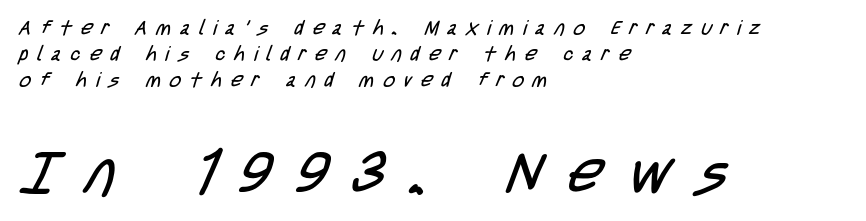
Q: Is the text bold? A: No.
Q: Is the typeface a serif or a sans-serif typeface? A: Sans-serif.
Q: Is the text underlined? A: No.
Q: How is the paragraph aligned? A: Left-aligned.
Q: Is the spacing between letters normal or unusually wide? A: Unusually wide.
Q: Is the spacing between lines tight, normal or loose? A: Normal.
Q: Which block of text is set in a larger size, the first (top) or the second (bottom)? A: The second (bottom) one.
Q: Width (condensed, normal, or wide)? A: Condensed.
Q: Stroke contrast? A: Low.
Q: x-height? A: Large.
Q: Monospaced? A: No.
